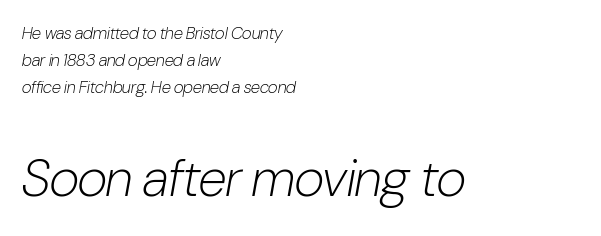
These lines are rendered in a variable-pitch font. Tall strokes in this sample are angled rather than plumb. Look at the glyph heights: the lower group is clearly the bigger setting. Heaviness? Minimal to ordinary, like unemphasized prose.
